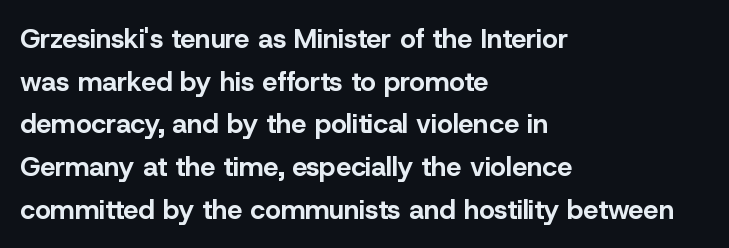
The image shows 27 px bold type, upright; set left-aligned, normal line spacing (1.58x), normal letter spacing, not underlined.
